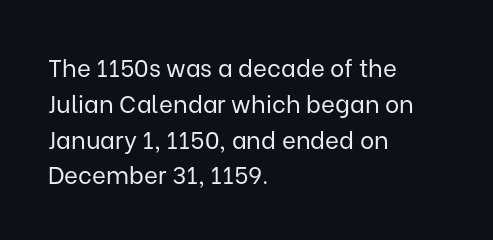
The setting favours the left margin, as ordinary paragraphs usually do. Upright lettering throughout. Letter spacing: default. No chunkiness to these letters — they're not bold.
